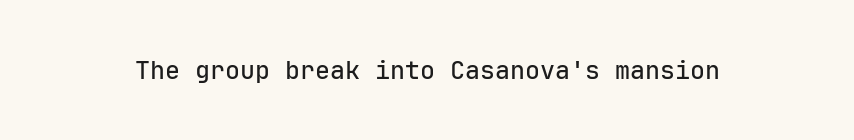
{"italic": "no", "underline": "no", "letter_spacing": "normal", "letter_spacing_em": 0.0, "glyph_px": 25}
